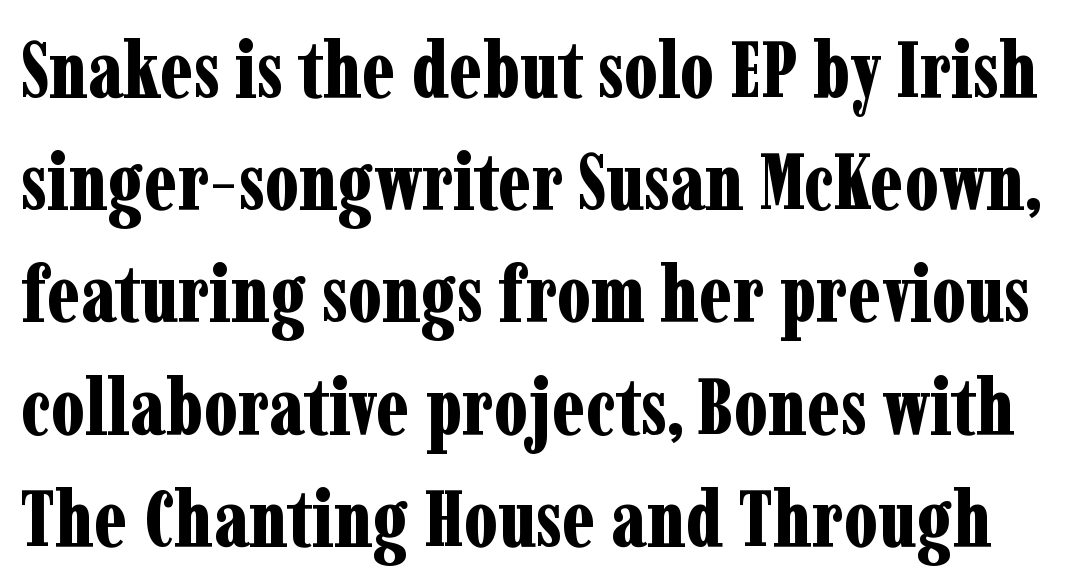
The image shows 79 px bold, condensed serif type, upright; set normal line spacing (1.42x), normal letter spacing, not underlined; low stroke contrast and a medium x-height.
